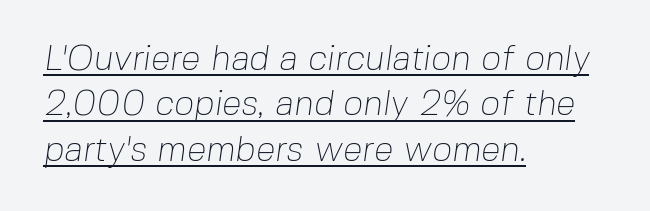
{"serif": "no", "bold": "no", "weight": "thin", "width": "normal", "stroke_contrast": "low", "x_height": "medium", "monospaced": "no", "underline": "yes", "align": "left", "line_spacing": "normal", "line_spacing_ratio": 1.3, "letter_spacing": "normal", "letter_spacing_em": 0.0, "glyph_px": 35}
